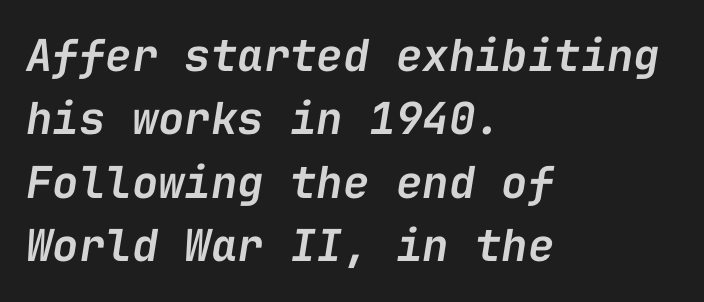
{"italic": "yes", "lean": "right", "slant_degrees": 9, "bold": "semi", "weight": "semibold", "width": "normal", "stroke_contrast": "low", "x_height": "medium", "monospaced": "yes", "underline": "no", "align": "left", "line_spacing": "normal", "line_spacing_ratio": 1.44, "letter_spacing": "normal", "letter_spacing_em": 0.0, "glyph_px": 44}
